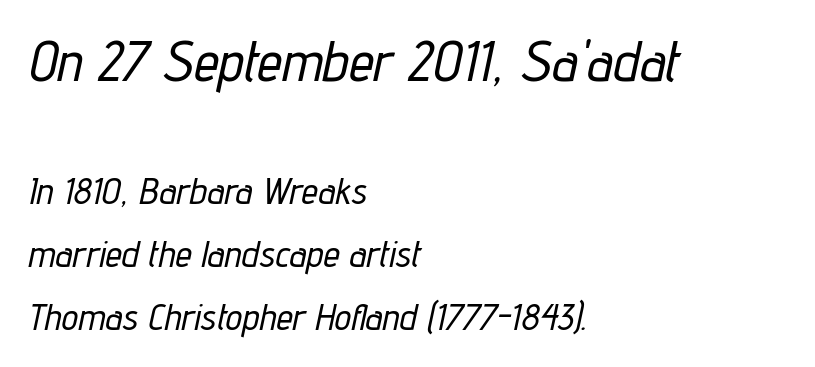
The baseline area is clear. The letters advance in unequal steps, a hallmark of proportional type. Notice how the passage keeps a crisp vertical edge on the left only. Rendered with sloped, italic letterforms. The rendering keeps characters at their native spacing.
